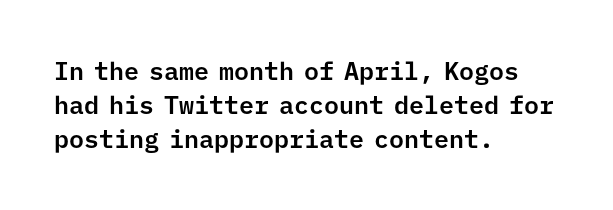
The image shows 25 px text type, upright; set left-aligned, normal line spacing (1.37x), normal letter spacing, not underlined.
